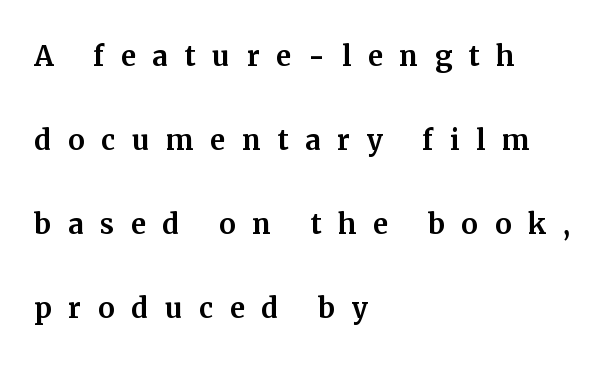
Q: Is the text italic (slanted)? A: No, it is upright.
Q: Is the typeface a serif or a sans-serif typeface? A: Serif.
Q: Is the text underlined? A: No.
Q: How is the paragraph aligned? A: Left-aligned.
Q: Is the spacing between letters normal or unusually wide? A: Unusually wide.
Q: Is the spacing between lines tight, normal or loose? A: Loose.
Q: Width (condensed, normal, or wide)? A: Normal.
Q: Stroke contrast? A: Medium.
Q: x-height? A: Medium.
Q: Monospaced? A: No.
